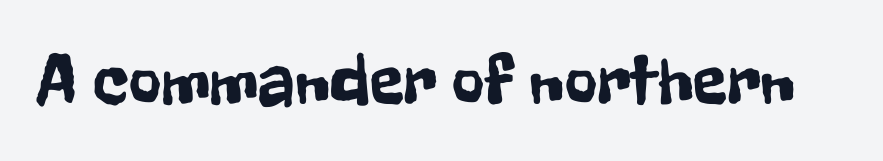
Q: Is the text italic (slanted)? A: No, it is upright.
Q: Is the typeface a serif or a sans-serif typeface? A: Sans-serif.
Q: Is the text underlined? A: No.
Q: Is the spacing between letters normal or unusually wide? A: Normal.
Q: Width (condensed, normal, or wide)? A: Condensed.
Q: Stroke contrast? A: Low.
Q: x-height? A: Medium.
Q: Monospaced? A: No.
